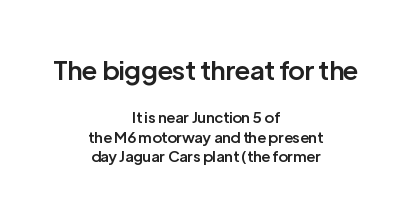
Q: Is the text bold? A: Semi-bold.
Q: Is the text italic (slanted)? A: No, it is upright.
Q: Is the text underlined? A: No.
Q: How is the paragraph aligned? A: Centered.
Q: Is the spacing between letters normal or unusually wide? A: Normal.
Q: Is the spacing between lines tight, normal or loose? A: Normal.
Q: Which block of text is set in a larger size, the first (top) or the second (bottom)? A: The first (top) one.
